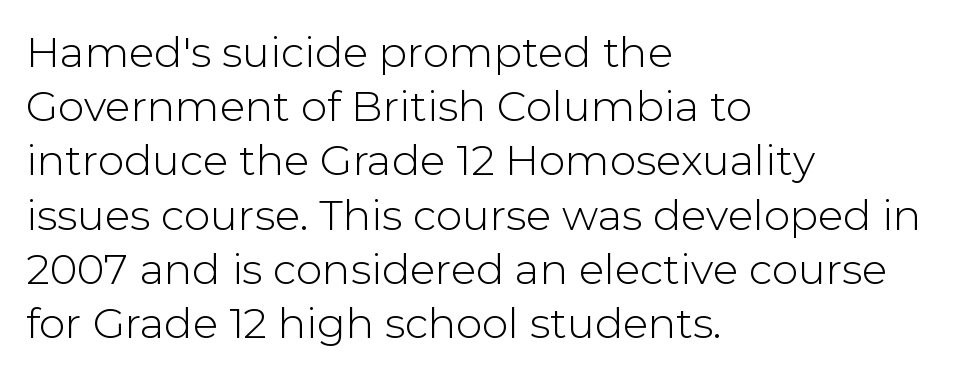
{"serif": "no", "italic": "no", "bold": "no", "weight": "light", "width": "normal", "stroke_contrast": "low", "x_height": "medium", "monospaced": "no", "underline": "no", "align": "left", "line_spacing": "normal", "line_spacing_ratio": 1.29, "letter_spacing": "normal", "letter_spacing_em": 0.0, "glyph_px": 42}
